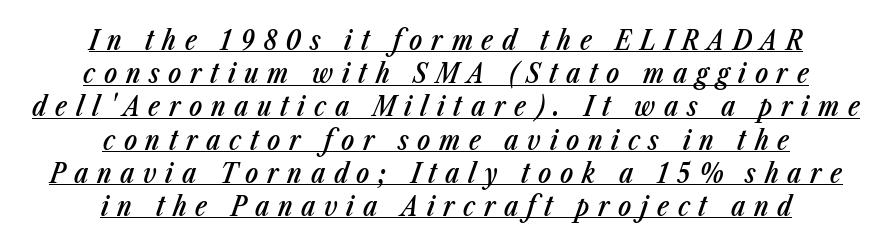
Q: Is the text bold? A: Semi-bold.
Q: Is the text italic (slanted)? A: Yes, it leans right by about 23 degrees.
Q: Is the text underlined? A: Yes.
Q: How is the paragraph aligned? A: Centered.
Q: Is the spacing between letters normal or unusually wide? A: Unusually wide.
